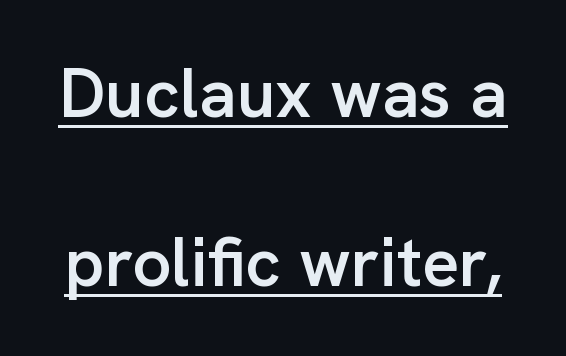
Q: Is the text bold? A: Semi-bold.
Q: Is the text italic (slanted)? A: No, it is upright.
Q: Is the typeface a serif or a sans-serif typeface? A: Sans-serif.
Q: Is the text underlined? A: Yes.
Q: Is the spacing between letters normal or unusually wide? A: Normal.
Q: Is the spacing between lines tight, normal or loose? A: Loose.
Q: Width (condensed, normal, or wide)? A: Normal.
Q: Stroke contrast? A: Low.
Q: x-height? A: Medium.
Q: Monospaced? A: No.
